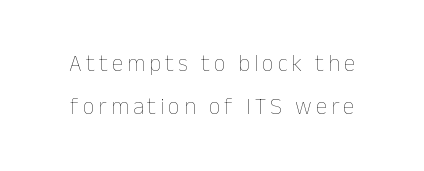
Q: Is the text bold? A: No.
Q: Is the text italic (slanted)? A: No, it is upright.
Q: Is the text underlined? A: No.
